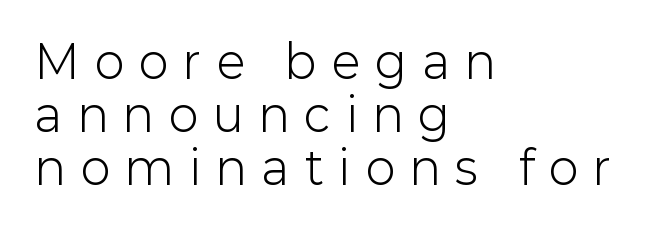
{"serif": "no", "italic": "no", "bold": "no", "weight": "light", "width": "normal", "stroke_contrast": "low", "x_height": "medium", "monospaced": "no", "underline": "no", "align": "left", "line_spacing_ratio": 1.18, "letter_spacing": "wide", "letter_spacing_em": 0.35, "glyph_px": 45}
